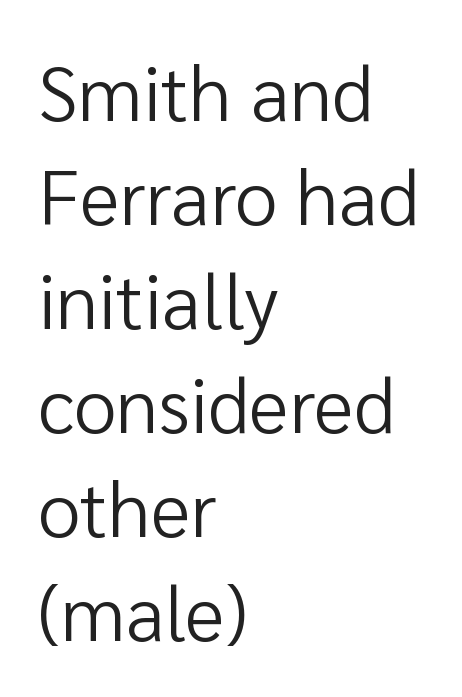
The image shows 77 px regular-weight sans-serif type, upright; set left-aligned, normal line spacing (1.35x), normal letter spacing, not underlined; low stroke contrast and a medium x-height.
